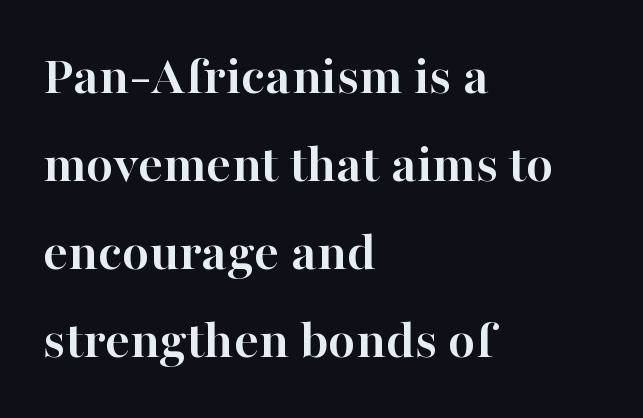
The image shows 56 px semibold serif type, upright; set left-aligned, normal line spacing (1.57x), normal letter spacing, not underlined; high stroke contrast and a medium x-height.
